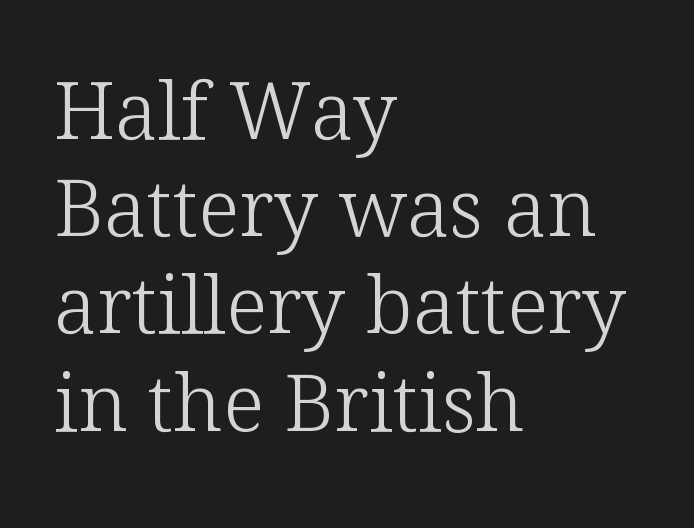
{"serif": "yes", "italic": "no", "bold": "no", "weight": "light", "width": "normal", "stroke_contrast": "low", "x_height": "medium", "monospaced": "no", "underline": "no", "align": "left", "line_spacing_ratio": 1.23, "letter_spacing": "normal", "letter_spacing_em": 0.0, "glyph_px": 79}
